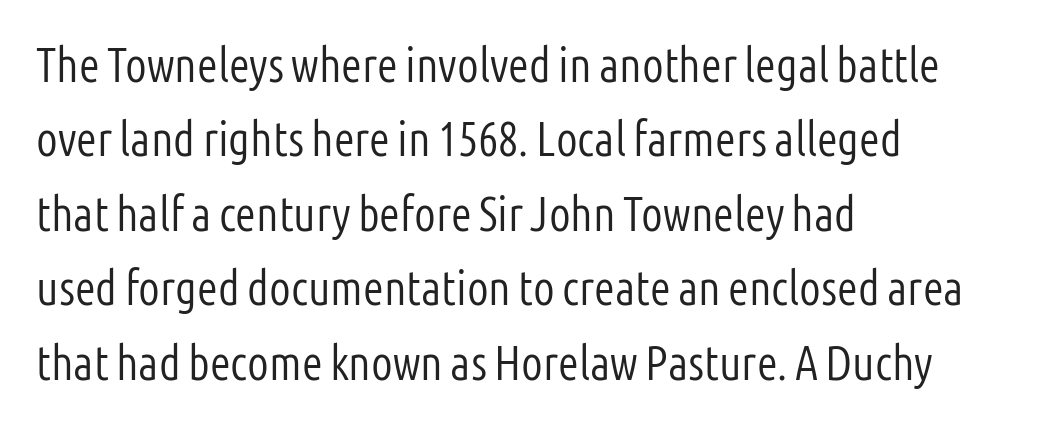
The image shows 48 px light, condensed sans-serif type, upright; set left-aligned, normal line spacing (1.55x), normal letter spacing, not underlined; low stroke contrast and a medium x-height.
